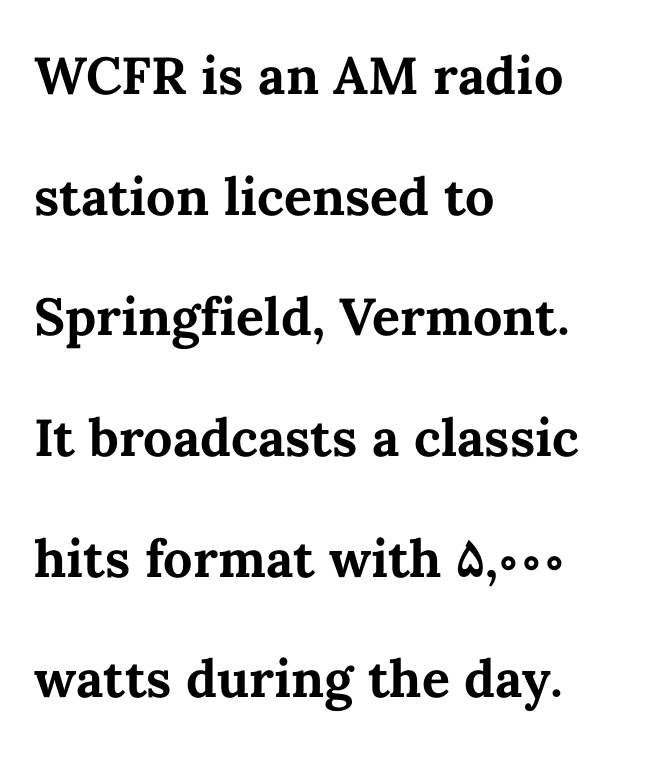
The image shows 52 px bold type, upright; set left-aligned, loose line spacing (2.32x), normal letter spacing, not underlined; medium stroke contrast and a medium x-height.
